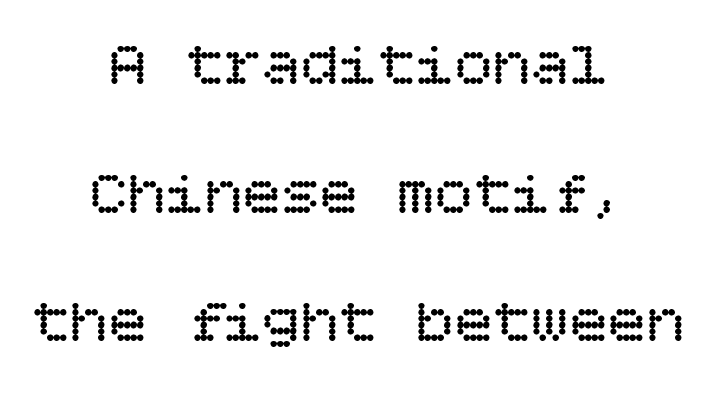
Q: Is the text bold? A: No.
Q: Is the text italic (slanted)? A: No, it is upright.
Q: Is the text underlined? A: No.
Q: How is the paragraph aligned? A: Centered.
Q: Is the spacing between letters normal or unusually wide? A: Normal.
Q: Is the spacing between lines tight, normal or loose? A: Loose.
Q: Width (condensed, normal, or wide)? A: Normal.
Q: Stroke contrast? A: Low.
Q: x-height? A: Large.
